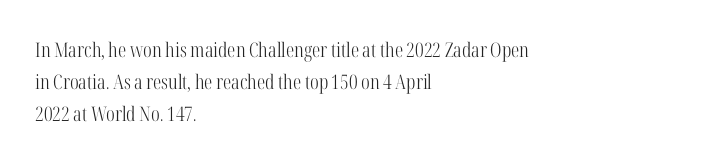
Caption: standard tracking, unaltered. The line-height multiplier appears to be the usual default. Type without underlining. This sample uses an upright cut, with every glyph sitting square on the baseline. This rendering uses left alignment, leaving the right contour irregular. The characters are drawn with everyday or finer stroke widths.
